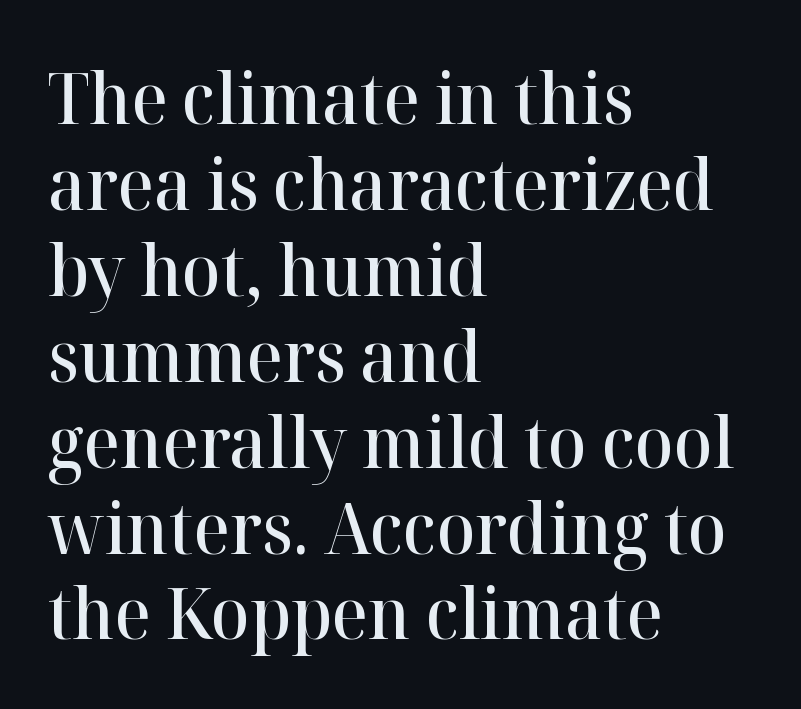
Q: Is the text bold? A: Semi-bold.
Q: Is the text italic (slanted)? A: No, it is upright.
Q: Is the typeface a serif or a sans-serif typeface? A: Serif.
Q: Is the text underlined? A: No.
Q: How is the paragraph aligned? A: Left-aligned.
Q: Is the spacing between letters normal or unusually wide? A: Normal.
Q: Width (condensed, normal, or wide)? A: Normal.
Q: Stroke contrast? A: High.
Q: x-height? A: Medium.
Q: Monospaced? A: No.
